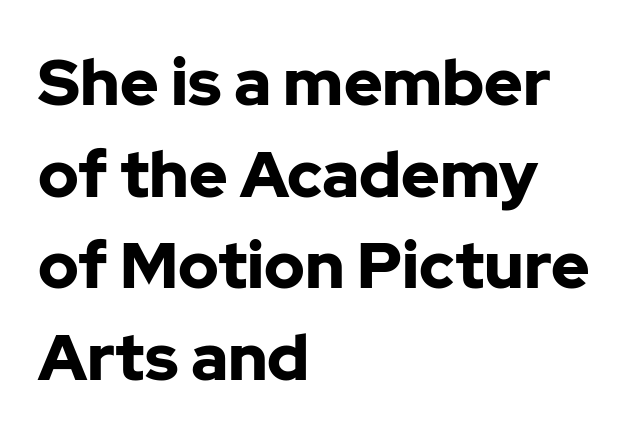
The image shows 65 px bold sans-serif type, upright; set left-aligned, normal line spacing (1.41x), normal letter spacing, not underlined; low stroke contrast and a medium x-height.
